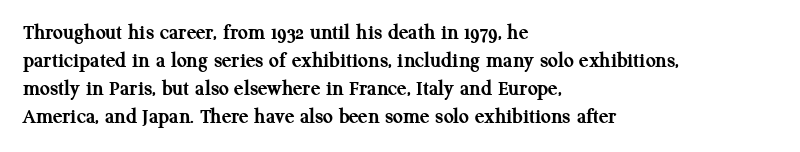
The image shows 22 px bold type, upright; set left-aligned, normal line spacing (1.27x), normal letter spacing, not underlined.
